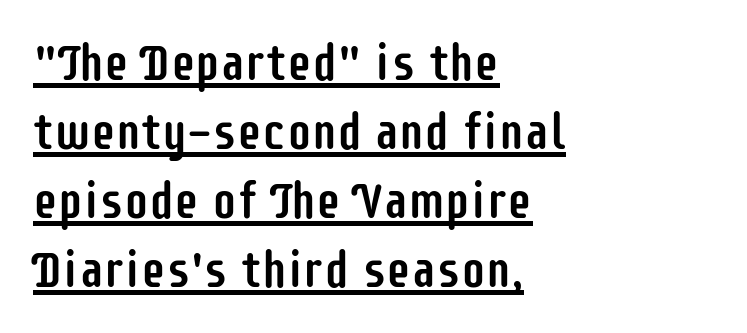
{"serif": "no", "italic": "no", "width": "condensed", "stroke_contrast": "low", "x_height": "large", "monospaced": "no", "underline": "yes", "align": "left", "line_spacing": "normal", "line_spacing_ratio": 1.38, "letter_spacing": "normal", "letter_spacing_em": 0.0, "glyph_px": 50}
